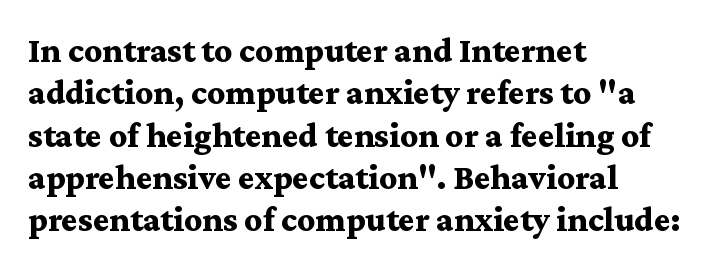
{"serif": "yes", "italic": "no", "bold": "yes", "weight": "bold", "width": "wide", "stroke_contrast": "medium", "x_height": "medium", "monospaced": "no", "underline": "no", "align": "left", "line_spacing_ratio": 1.21, "letter_spacing": "normal", "letter_spacing_em": 0.0, "glyph_px": 35}
